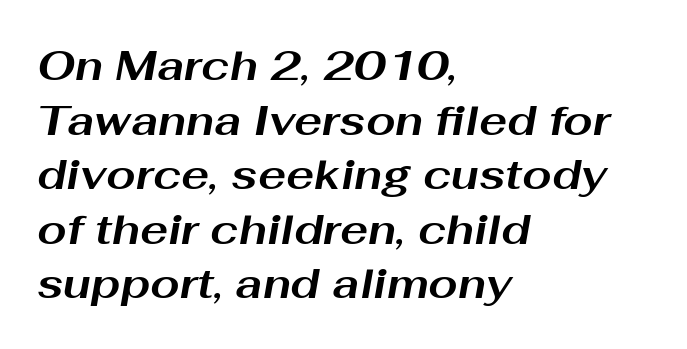
The image shows 42 px bold, wide type, italic (leaning right); set left-aligned, normal line spacing (1.3x), normal letter spacing, not underlined; medium stroke contrast and a medium x-height.
